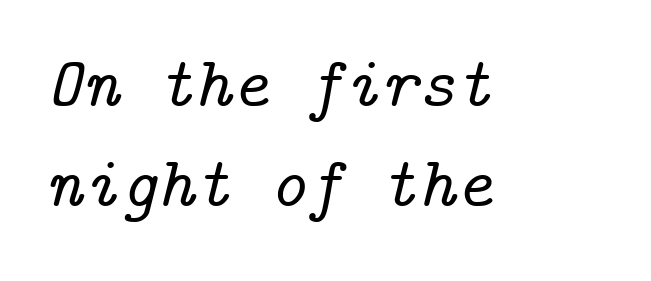
{"serif": "yes", "italic": "yes", "lean": "right", "slant_degrees": 14, "width": "normal", "stroke_contrast": "low", "x_height": "medium", "underline": "no", "align": "left", "line_spacing": "normal", "line_spacing_ratio": 1.41, "letter_spacing": "normal", "letter_spacing_em": 0.0, "glyph_px": 71}
